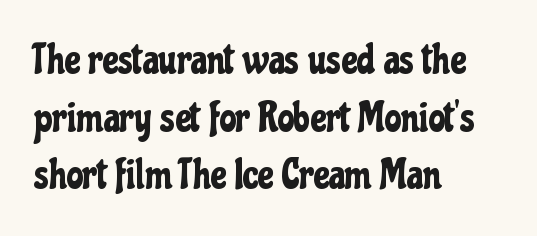
The block of text has a typical density, with ordinary space between rows. Tracking value appears to be zero — textbook default spacing. Serifs: no, the terminals of the letterforms are clean. No word sits above an underline. In terms of posture, this sample is upright.
